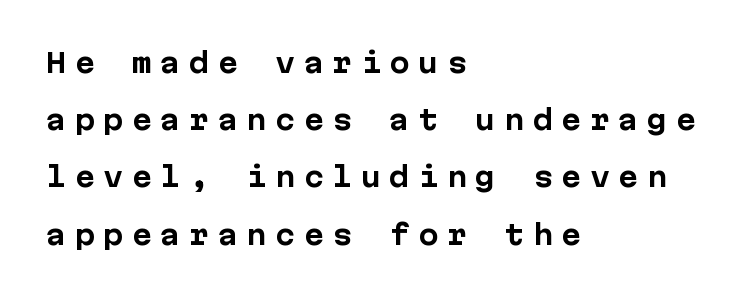
All the whitespace from short lines collects on the right. The baseline area is clear. If you measured baseline to baseline, you'd find a long distance. The strokes are fattened all the way to bold.
